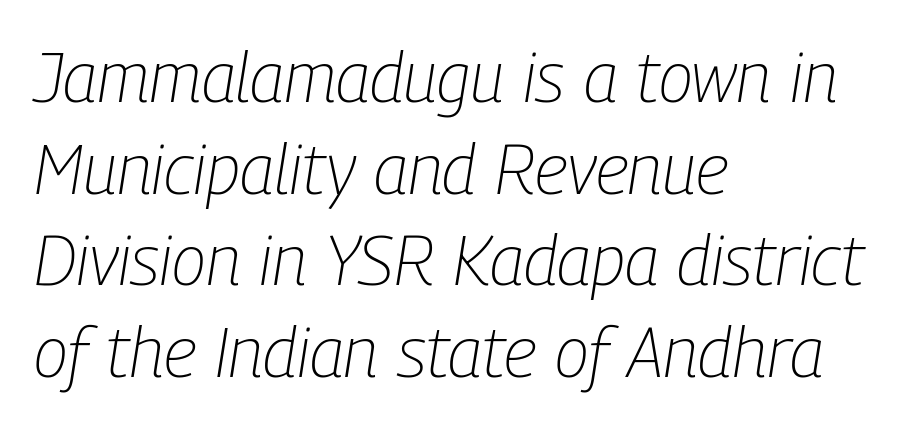
Q: Is the text bold? A: No.
Q: Is the text italic (slanted)? A: Yes, it leans right by about 9 degrees.
Q: Is the text underlined? A: No.
Q: How is the paragraph aligned? A: Left-aligned.
Q: Is the spacing between letters normal or unusually wide? A: Normal.
Q: Is the spacing between lines tight, normal or loose? A: Normal.
Q: Width (condensed, normal, or wide)? A: Condensed.
Q: Stroke contrast? A: Low.
Q: x-height? A: Medium.
Q: Monospaced? A: No.
